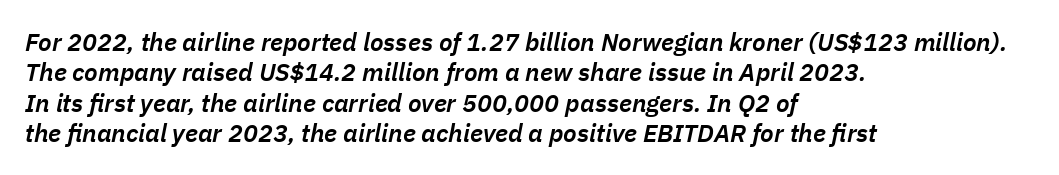
Check the space under the baseline: it is left empty. The rendering anchors every line to the left-hand side. The rendering applies a slant to the glyphs. The letters sit at their default tracking, neither squeezed nor spread.
